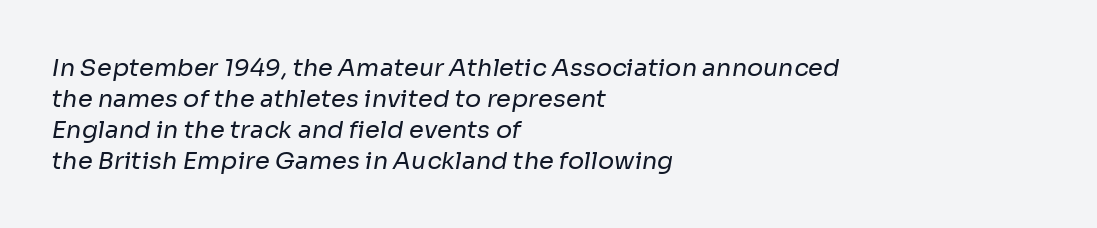
Q: Is the text bold? A: No.
Q: Is the text underlined? A: No.
Q: How is the paragraph aligned? A: Left-aligned.
Q: Is the spacing between letters normal or unusually wide? A: Normal.
Q: Is the spacing between lines tight, normal or loose? A: Normal.
